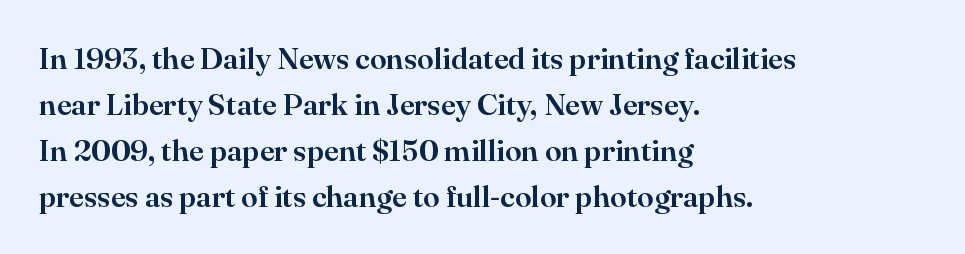
Q: Is the text italic (slanted)? A: No, it is upright.
Q: Is the typeface a serif or a sans-serif typeface? A: Serif.
Q: Is the text underlined? A: No.
Q: How is the paragraph aligned? A: Left-aligned.
Q: Is the spacing between letters normal or unusually wide? A: Normal.
Q: Is the spacing between lines tight, normal or loose? A: Normal.
Q: Width (condensed, normal, or wide)? A: Normal.
Q: Stroke contrast? A: High.
Q: x-height? A: Small.
Q: Monospaced? A: No.
